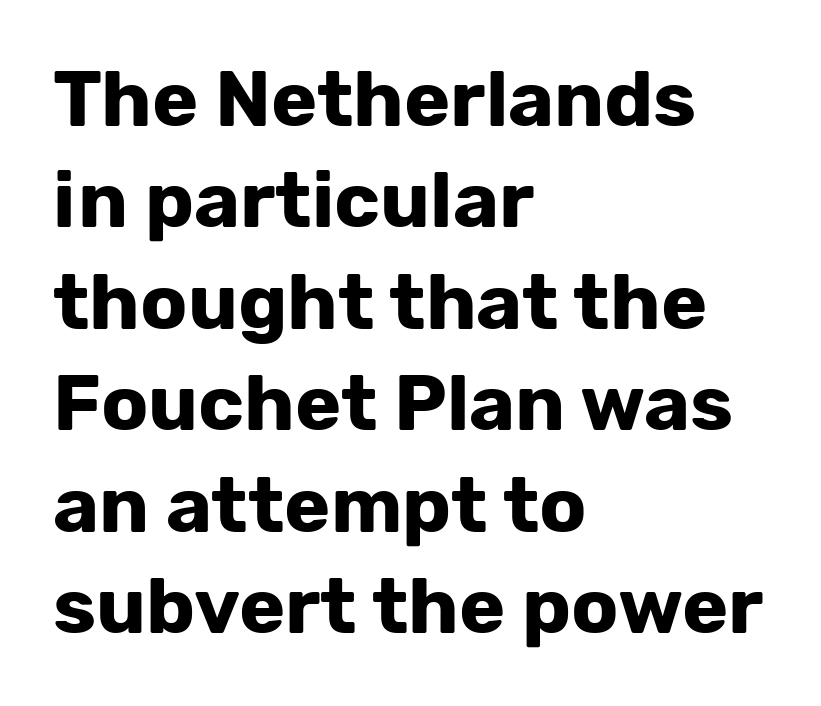
{"serif": "no", "italic": "no", "bold": "yes", "weight": "bold", "width": "normal", "stroke_contrast": "low", "x_height": "medium", "monospaced": "no", "underline": "no", "align": "left", "line_spacing": "normal", "line_spacing_ratio": 1.3, "letter_spacing": "normal", "letter_spacing_em": 0.0, "glyph_px": 78}
